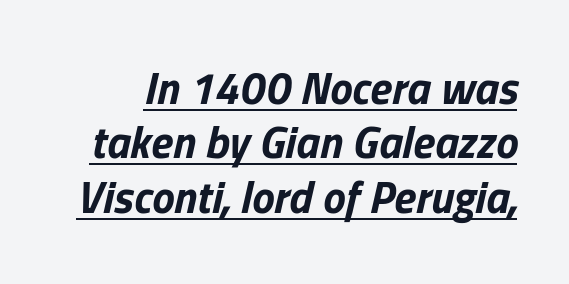
{"italic": "yes", "lean": "right", "slant_degrees": 13, "bold": "yes", "weight": "bold", "width": "normal", "stroke_contrast": "low", "x_height": "medium", "monospaced": "no", "underline": "yes", "line_spacing_ratio": 1.21, "letter_spacing": "normal", "letter_spacing_em": 0.0, "glyph_px": 45}
